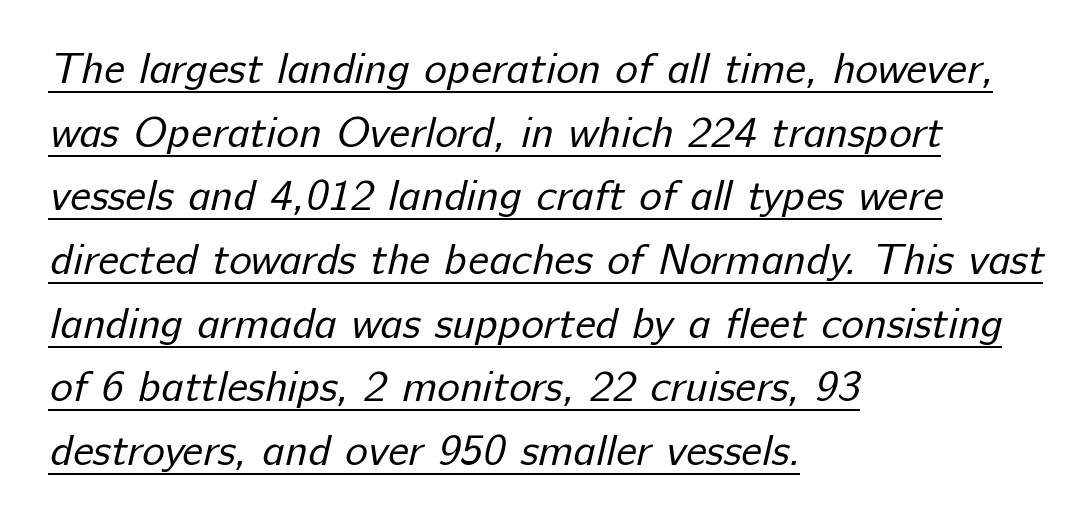
The image shows 43 px regular-weight sans-serif type; set left-aligned, normal line spacing (1.48x), normal letter spacing, underlined; low stroke contrast and a medium x-height.
